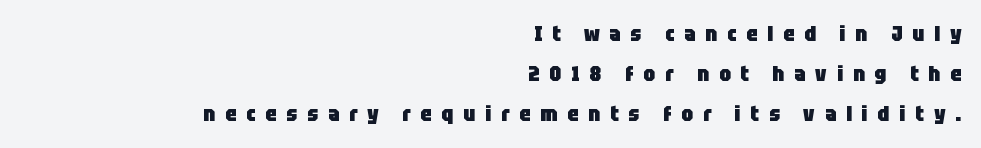
Q: Is the text bold? A: Yes.
Q: Is the text italic (slanted)? A: No, it is upright.
Q: Is the text underlined? A: No.
Q: How is the paragraph aligned? A: Right-aligned.
Q: Is the spacing between letters normal or unusually wide? A: Unusually wide.
Q: Is the spacing between lines tight, normal or loose? A: Loose.
